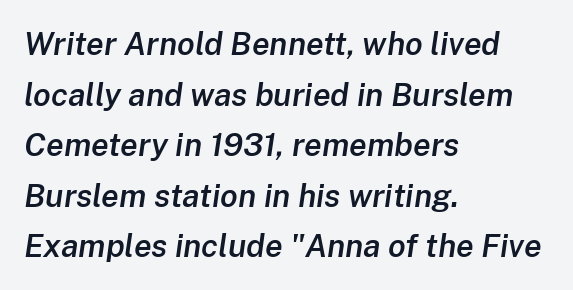
{"italic": "yes", "lean": "right", "slant_degrees": 8, "bold": "semi", "weight": "semibold", "width": "normal", "stroke_contrast": "low", "x_height": "medium", "monospaced": "no", "underline": "no", "align": "left", "line_spacing": "normal", "line_spacing_ratio": 1.58, "letter_spacing": "normal", "letter_spacing_em": 0.0, "glyph_px": 32}
